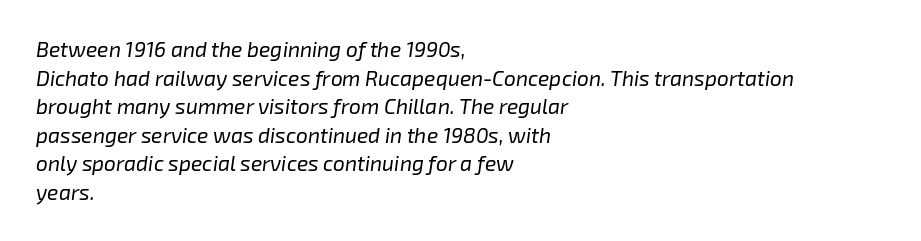
The passage shown stacks its lines at a standard gap. Unmarked baselines from the first word to the last. Notice how the stems are inclined rather than vertical — that's the hallmark of italics. The face looks like a standard text weight, possibly lighter. You could call the tracking neutral — neither tight nor loose. Left-aligned paragraph, ragged on the right.
